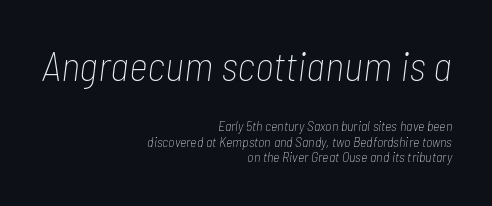
The specimen reads as italic at a glance. How are the letters spaced? Ordinarily, with no added tracking. The block sitting higher on the canvas is the one with enlarged characters. Underlining? Definitely not there.
